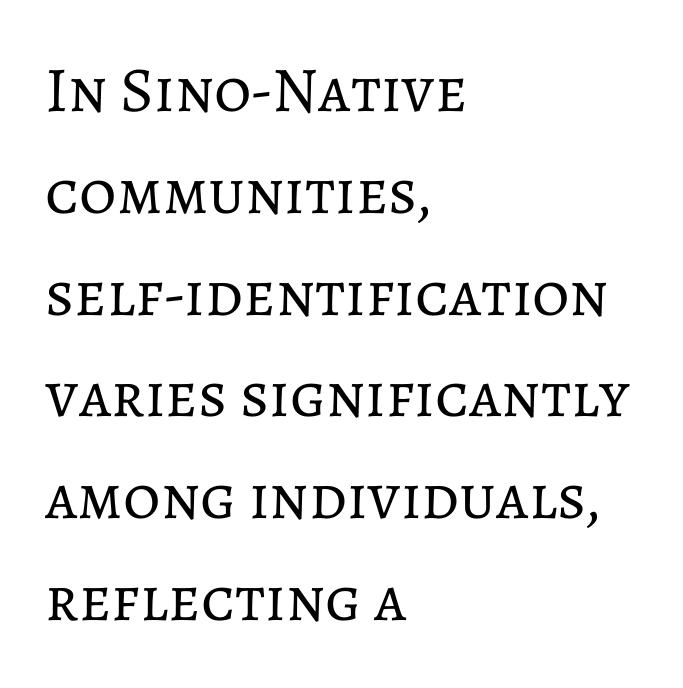
The image shows 64 px regular-weight type, upright; set left-aligned, normal line spacing (1.59x), normal letter spacing, not underlined; low stroke contrast and a medium x-height.
